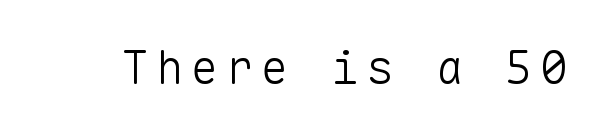
Q: Is the text bold? A: No.
Q: Is the text italic (slanted)? A: No, it is upright.
Q: Is the typeface a serif or a sans-serif typeface? A: Sans-serif.
Q: Is the text underlined? A: No.
Q: Width (condensed, normal, or wide)? A: Normal.
Q: Stroke contrast? A: Low.
Q: x-height? A: Medium.
Q: Monospaced? A: Yes.
